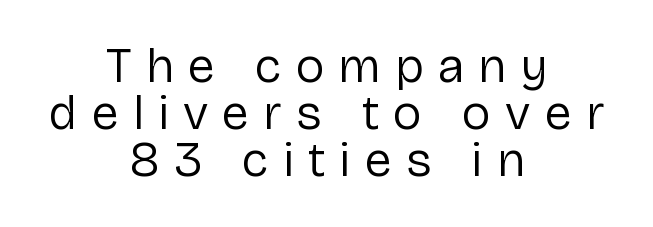
{"serif": "no", "italic": "no", "bold": "no", "weight": "regular", "width": "normal", "stroke_contrast": "low", "x_height": "medium", "monospaced": "no", "underline": "no", "align": "center", "line_spacing": "tight", "line_spacing_ratio": 0.96, "letter_spacing": "wide", "letter_spacing_em": 0.29, "glyph_px": 49}
